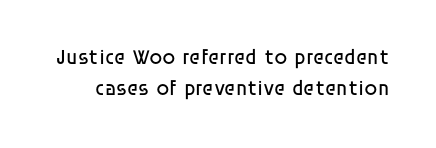
Heaviness? Minimal to ordinary, like unemphasized prose. Characters follow at the spacing the type designer built in. A bare baseline throughout the passage. You can tell it's not italic because the verticals are truly vertical. These lines sit exactly where default settings would place them.
